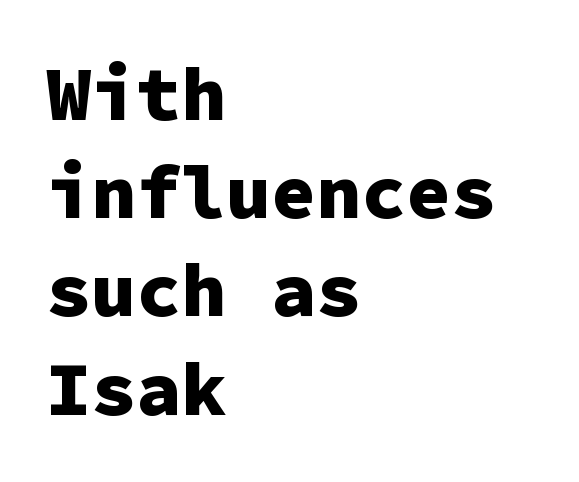
Q: Is the text bold? A: Yes.
Q: Is the text italic (slanted)? A: No, it is upright.
Q: Is the typeface a serif or a sans-serif typeface? A: Sans-serif.
Q: Is the text underlined? A: No.
Q: How is the paragraph aligned? A: Left-aligned.
Q: Is the spacing between letters normal or unusually wide? A: Normal.
Q: Is the spacing between lines tight, normal or loose? A: Normal.
Q: Width (condensed, normal, or wide)? A: Normal.
Q: Stroke contrast? A: Low.
Q: x-height? A: Medium.
Q: Monospaced? A: Yes.
